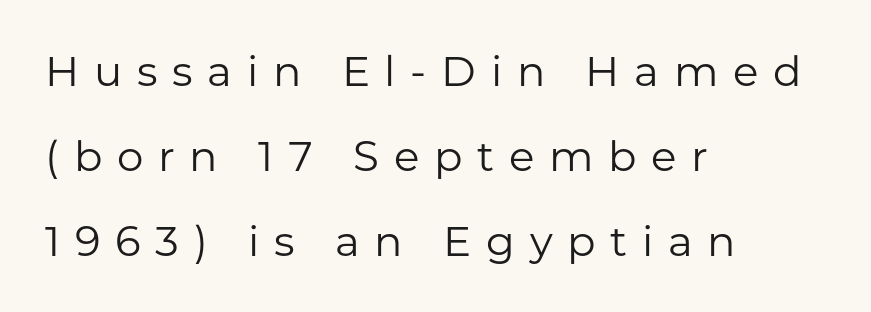
A great deal of white space separates one row of letters from the next. You can tell it's not italic because the verticals are truly vertical. Typeset ragged right — the left edge is the straight one. These lines are rendered in a variable-pitch font.
